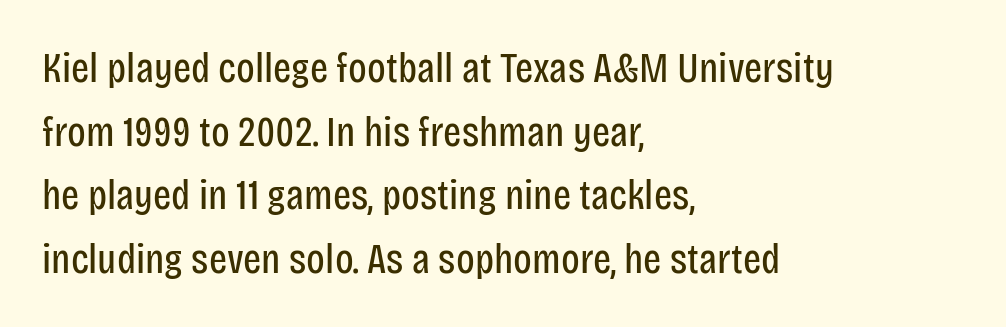
The image shows 43 px regular-weight, condensed sans-serif type, upright; set left-aligned, normal line spacing (1.48x), normal letter spacing, not underlined; low stroke contrast and a large x-height.
